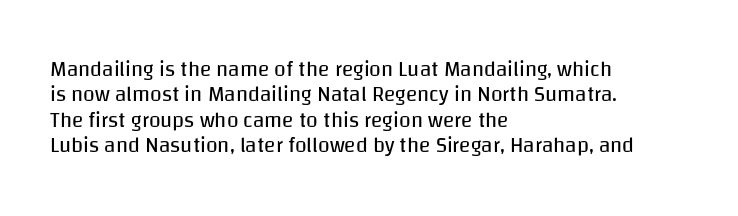
Q: Is the text bold? A: No.
Q: Is the text italic (slanted)? A: No, it is upright.
Q: Is the text underlined? A: No.
Q: How is the paragraph aligned? A: Left-aligned.
Q: Is the spacing between letters normal or unusually wide? A: Normal.
